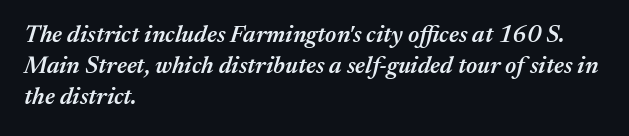
The image shows 24 px text type, italic (leaning right); set left-aligned, normal line spacing (1.3x), normal letter spacing, not underlined.
